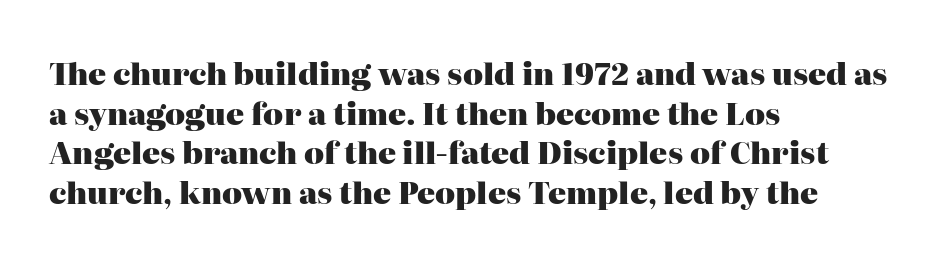
The image shows 30 px heavy serif type, upright; set left-aligned, normal line spacing (1.32x), normal letter spacing, not underlined; high stroke contrast and a medium x-height.
